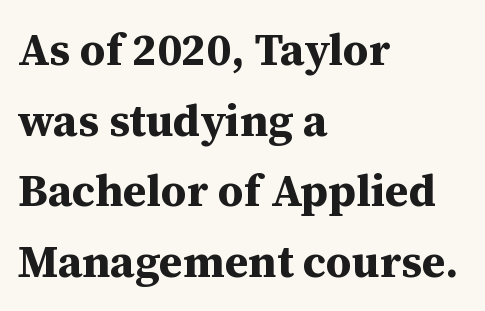
The image shows 45 px bold serif type, upright; set left-aligned, normal line spacing (1.57x), normal letter spacing, not underlined; medium stroke contrast and a medium x-height.
